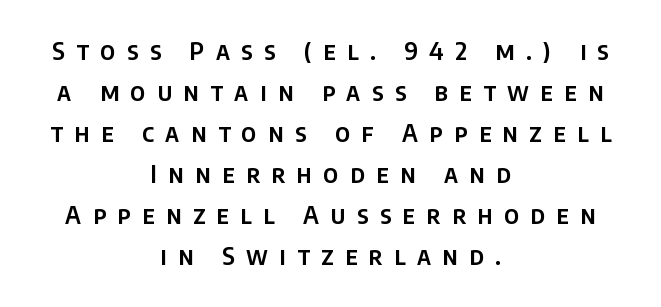
Q: Is the text italic (slanted)? A: No, it is upright.
Q: Is the text underlined? A: No.
Q: How is the paragraph aligned? A: Centered.
Q: Is the spacing between letters normal or unusually wide? A: Unusually wide.
